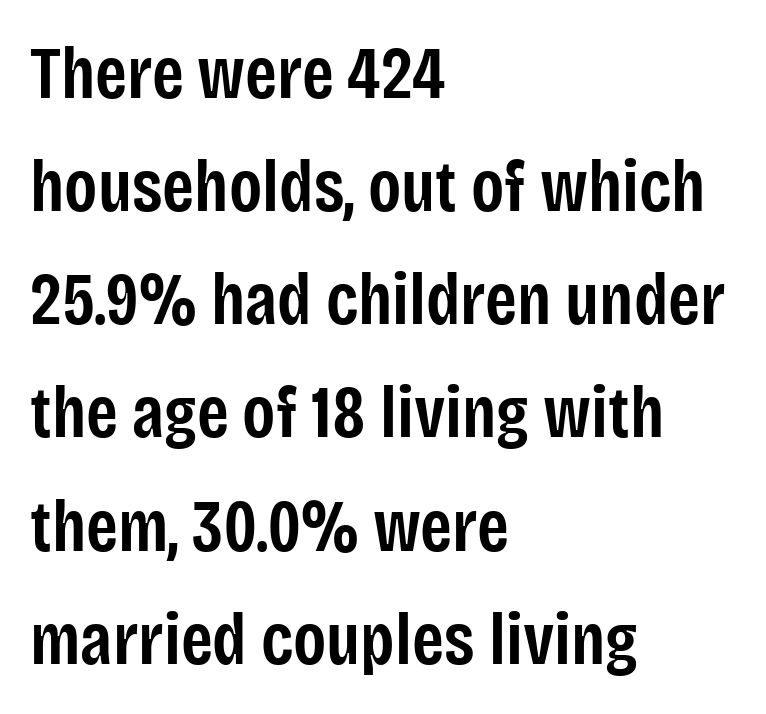
The image shows 73 px semibold, condensed sans-serif type, upright; set left-aligned, normal line spacing (1.55x), normal letter spacing, not underlined; low stroke contrast and a large x-height.
